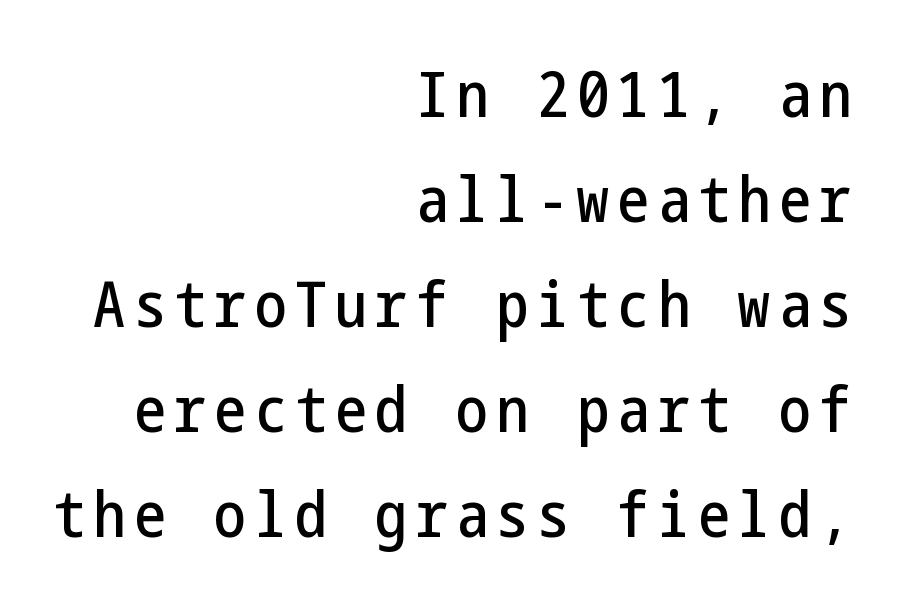
{"serif": "no", "italic": "no", "width": "condensed", "stroke_contrast": "low", "x_height": "medium", "underline": "no", "align": "right", "line_spacing": "normal", "line_spacing_ratio": 1.64, "glyph_px": 64}
